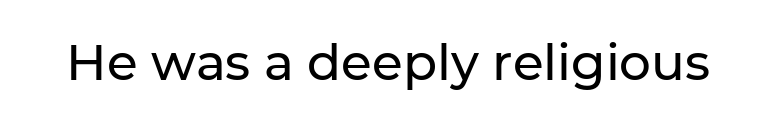
The image shows 50 px sans-serif type, upright; set normal letter spacing, not underlined; low stroke contrast and a medium x-height.
